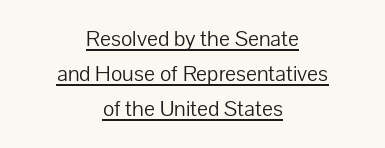
The image shows 23 px text type, upright; set centered, normal line spacing (1.52x), normal letter spacing, underlined.
